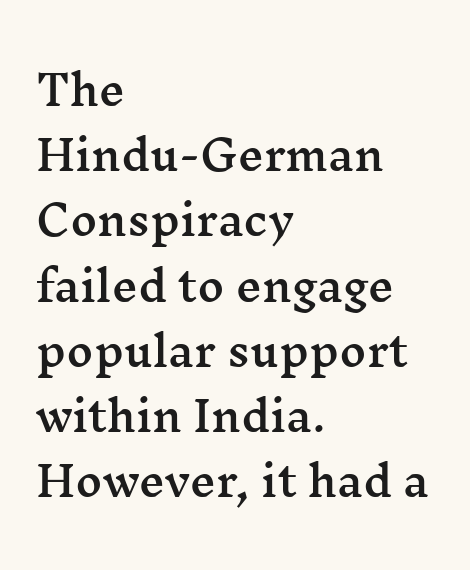
The image shows 41 px wide serif type, upright; set left-aligned, normal line spacing (1.59x), normal letter spacing, not underlined; medium stroke contrast and a medium x-height.
